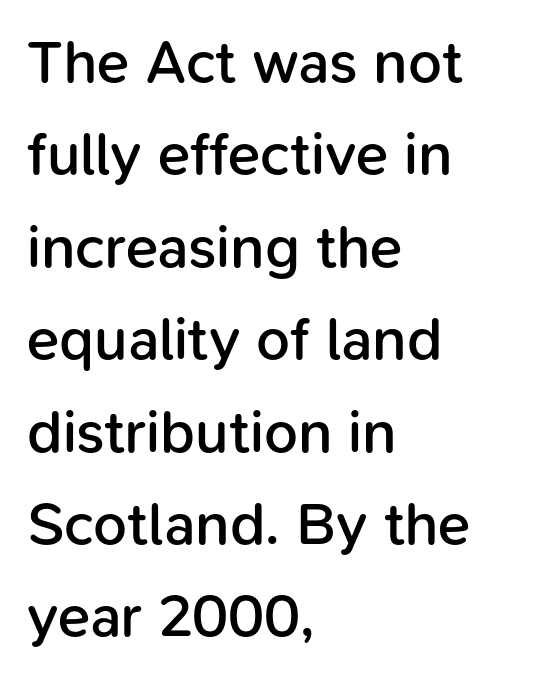
The designer left line spacing at the default. The gaps between neighbouring characters are ordinary and unremarkable. The typesetting leans somewhat heavy: a semibold. The lines in this sample share a left origin and differ only in where they stop. Grotesque or geometric, the face here clearly has no serifs.
